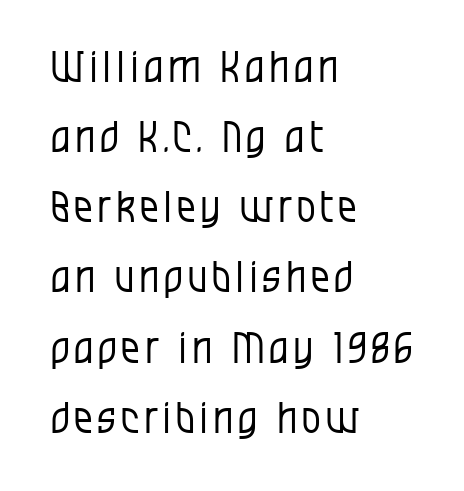
{"serif": "no", "italic": "no", "bold": "no", "weight": "regular", "width": "condensed", "stroke_contrast": "low", "x_height": "large", "monospaced": "no", "underline": "no", "align": "left", "line_spacing": "normal", "line_spacing_ratio": 1.67, "glyph_px": 42}
